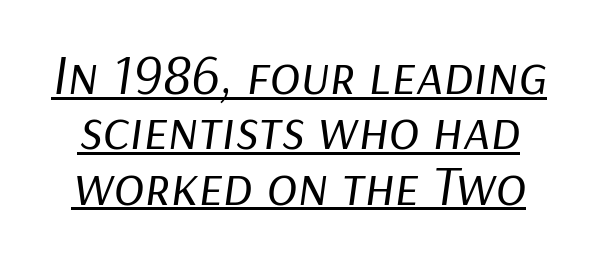
{"italic": "yes", "lean": "right", "slant_degrees": 9, "bold": "no", "weight": "regular", "width": "normal", "stroke_contrast": "low", "x_height": "medium", "monospaced": "no", "underline": "yes", "line_spacing": "tight", "line_spacing_ratio": 0.97, "letter_spacing": "normal", "letter_spacing_em": 0.0, "glyph_px": 57}
